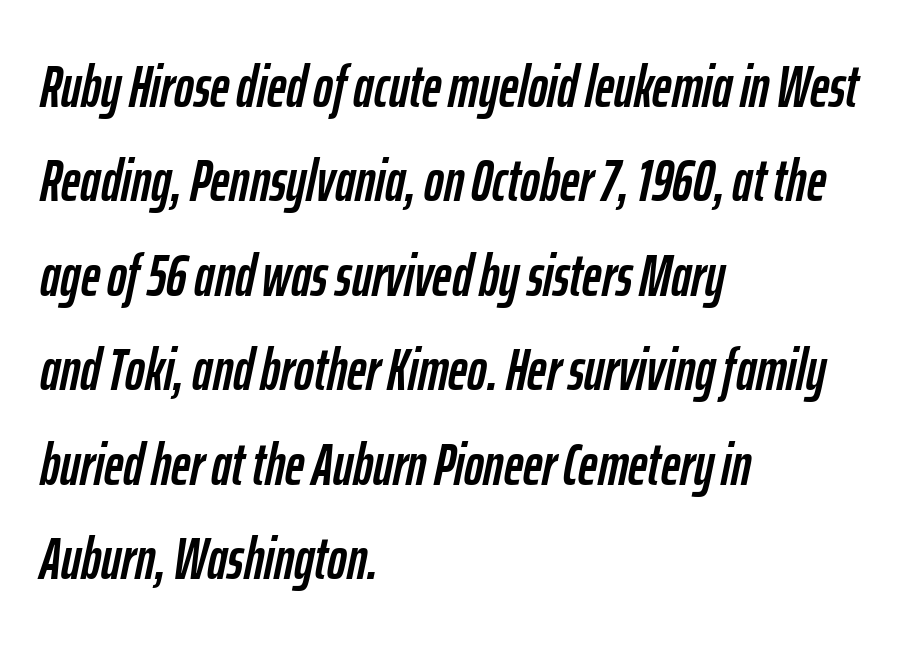
{"italic": "yes", "lean": "right", "slant_degrees": 12, "width": "condensed", "stroke_contrast": "low", "x_height": "medium", "monospaced": "no", "underline": "no", "align": "left", "line_spacing": "normal", "line_spacing_ratio": 1.6, "letter_spacing": "normal", "letter_spacing_em": 0.0, "glyph_px": 59}
